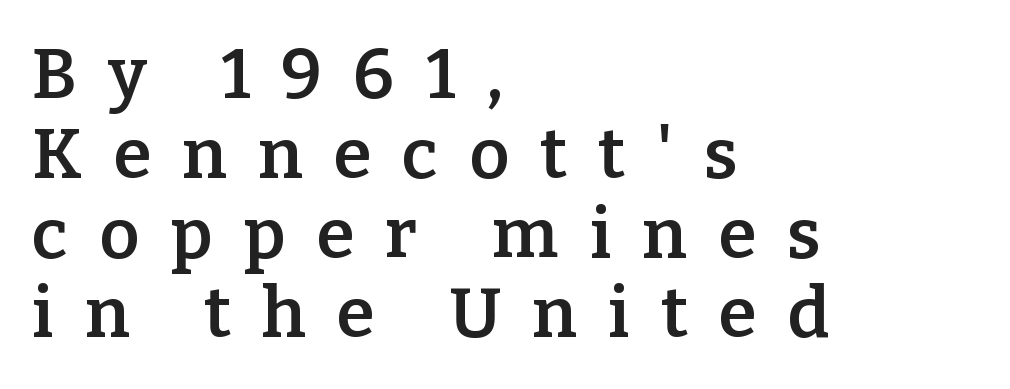
Q: Is the text bold? A: Semi-bold.
Q: Is the text italic (slanted)? A: No, it is upright.
Q: Is the typeface a serif or a sans-serif typeface? A: Serif.
Q: Is the text underlined? A: No.
Q: How is the paragraph aligned? A: Left-aligned.
Q: Is the spacing between letters normal or unusually wide? A: Unusually wide.
Q: Is the spacing between lines tight, normal or loose? A: Tight.
Q: Width (condensed, normal, or wide)? A: Normal.
Q: Stroke contrast? A: Low.
Q: x-height? A: Medium.
Q: Monospaced? A: No.
